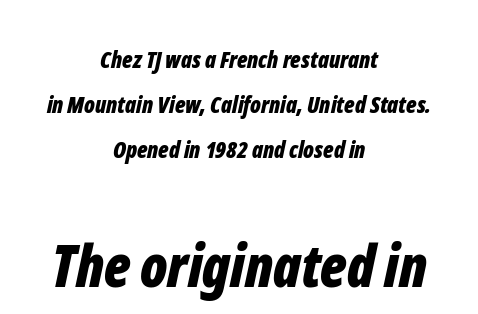
{"italic": "yes", "lean": "right", "slant_degrees": 12, "bold": "yes", "weight": "bold", "width": "condensed", "stroke_contrast": "low", "x_height": "medium", "monospaced": "no", "underline": "no", "align": "center", "line_spacing": "loose", "line_spacing_ratio": 1.96, "letter_spacing": "normal", "letter_spacing_em": 0.0, "larger_block": "second", "size_ratio": 2.52, "glyph_px": 58}
